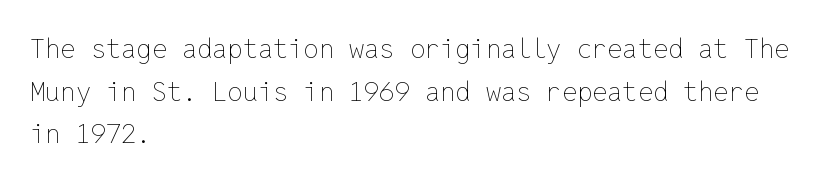
Q: Is the text bold? A: No.
Q: Is the text italic (slanted)? A: No, it is upright.
Q: Is the text underlined? A: No.
Q: How is the paragraph aligned? A: Left-aligned.
Q: Is the spacing between letters normal or unusually wide? A: Normal.
Q: Is the spacing between lines tight, normal or loose? A: Normal.
